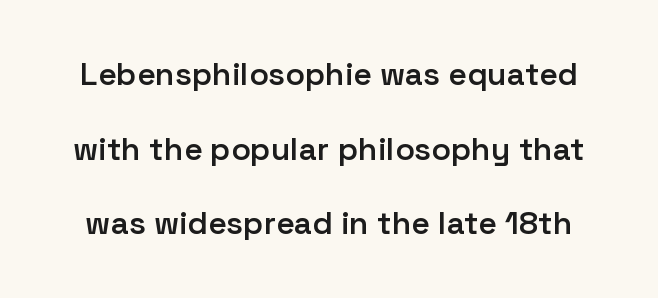
The image shows 32 px semibold sans-serif type, upright; set loose line spacing (2.33x), normal letter spacing, not underlined; low stroke contrast and a medium x-height.
